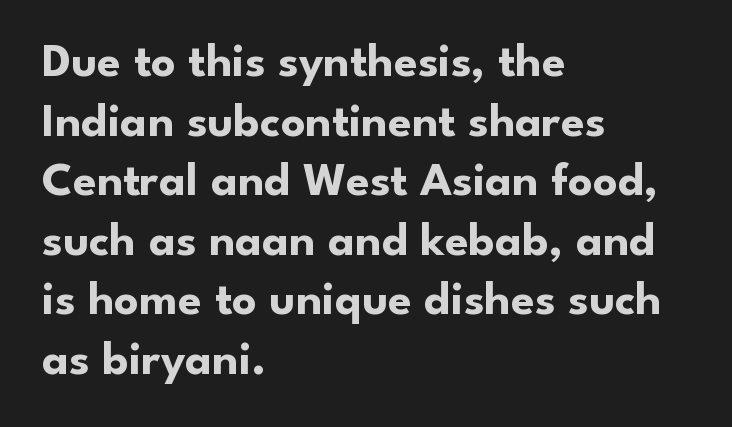
Q: Is the text bold? A: Yes.
Q: Is the text italic (slanted)? A: No, it is upright.
Q: Is the typeface a serif or a sans-serif typeface? A: Sans-serif.
Q: Is the text underlined? A: No.
Q: How is the paragraph aligned? A: Left-aligned.
Q: Is the spacing between letters normal or unusually wide? A: Normal.
Q: Width (condensed, normal, or wide)? A: Normal.
Q: Stroke contrast? A: Low.
Q: x-height? A: Small.
Q: Monospaced? A: No.
